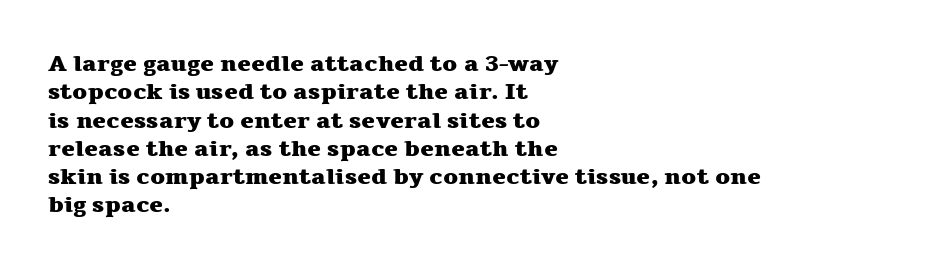
Q: Is the text bold? A: Yes.
Q: Is the text italic (slanted)? A: No, it is upright.
Q: Is the text underlined? A: No.
Q: How is the paragraph aligned? A: Left-aligned.
Q: Is the spacing between letters normal or unusually wide? A: Normal.
